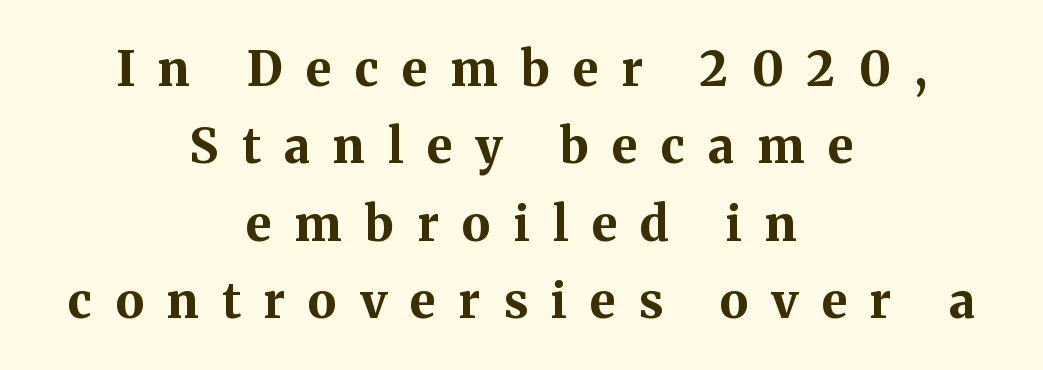
Q: Is the text bold? A: Yes.
Q: Is the text italic (slanted)? A: No, it is upright.
Q: Is the typeface a serif or a sans-serif typeface? A: Serif.
Q: Is the text underlined? A: No.
Q: How is the paragraph aligned? A: Centered.
Q: Is the spacing between letters normal or unusually wide? A: Unusually wide.
Q: Is the spacing between lines tight, normal or loose? A: Normal.
Q: Width (condensed, normal, or wide)? A: Normal.
Q: Stroke contrast? A: Medium.
Q: x-height? A: Medium.
Q: Monospaced? A: No.
